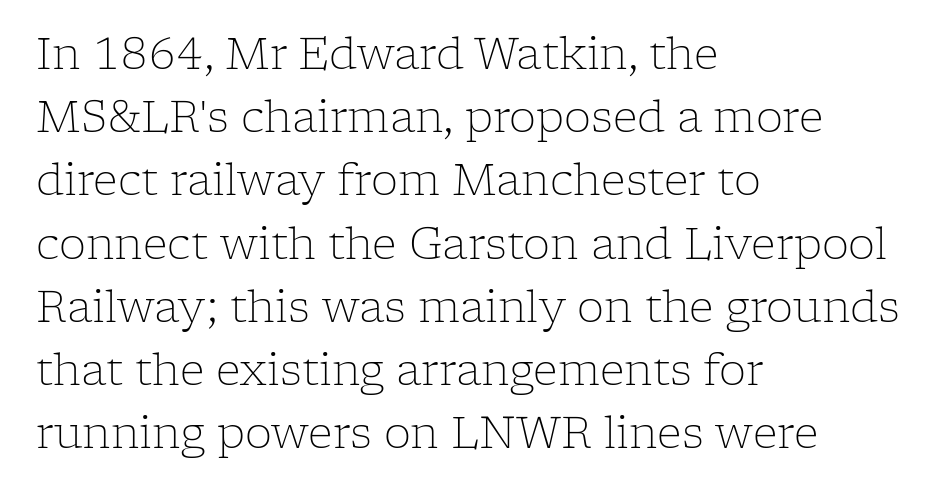
Q: Is the text bold? A: No.
Q: Is the text italic (slanted)? A: No, it is upright.
Q: Is the typeface a serif or a sans-serif typeface? A: Serif.
Q: Is the text underlined? A: No.
Q: How is the paragraph aligned? A: Left-aligned.
Q: Is the spacing between letters normal or unusually wide? A: Normal.
Q: Is the spacing between lines tight, normal or loose? A: Normal.
Q: Width (condensed, normal, or wide)? A: Normal.
Q: Stroke contrast? A: Low.
Q: x-height? A: Medium.
Q: Monospaced? A: No.
